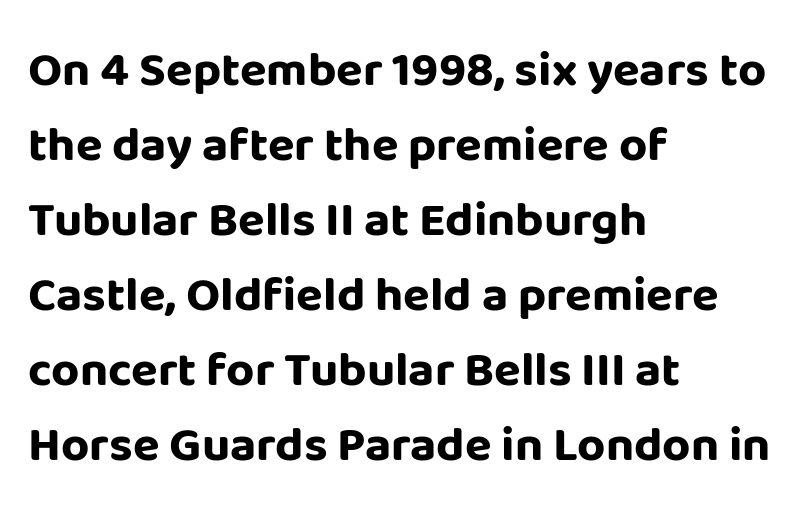
The face used here has the dense, thick strokes of a bold. The letters stand upright; this is a roman face. Horizontal alignment here is leftward, the default for most running prose. Observe the ordinary spacing: letters are neighbours, not strangers. Are there feet on the stems? There aren't — it's a sans.
